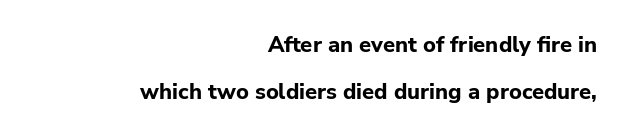
The image shows 22 px bold type, upright; set right-aligned, loose line spacing (2.15x), normal letter spacing, not underlined.
